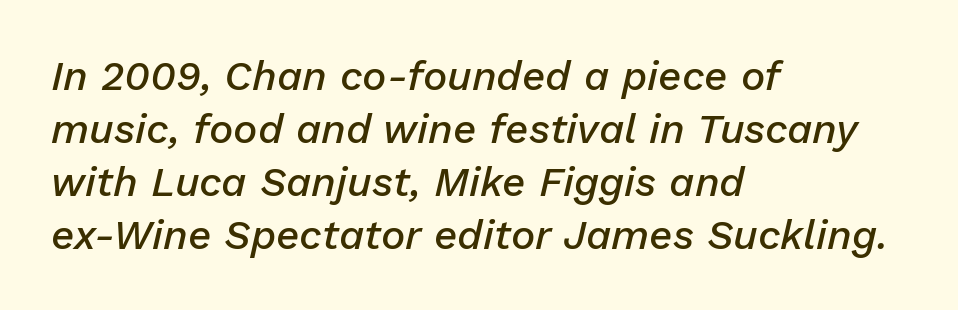
The image shows 41 px semibold type, italic (leaning right); set left-aligned, normal line spacing (1.29x), normal letter spacing, not underlined; low stroke contrast and a medium x-height.
